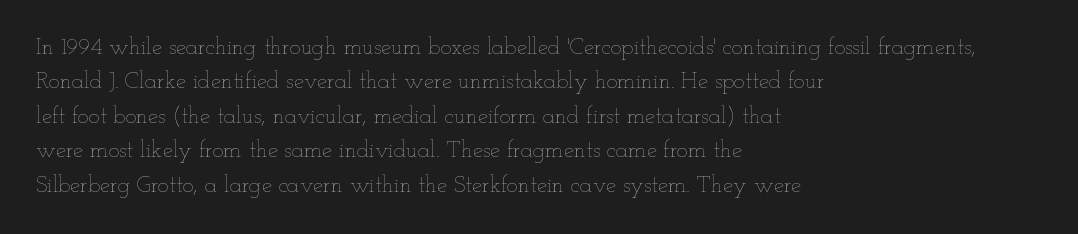
Observe the ordinary spacing: letters are neighbours, not strangers. Only glyphs here, with clear space below each row. Honestly, the row spacing looks completely unremarkable. No letter is thick-stroked: the sample isn't bold.
